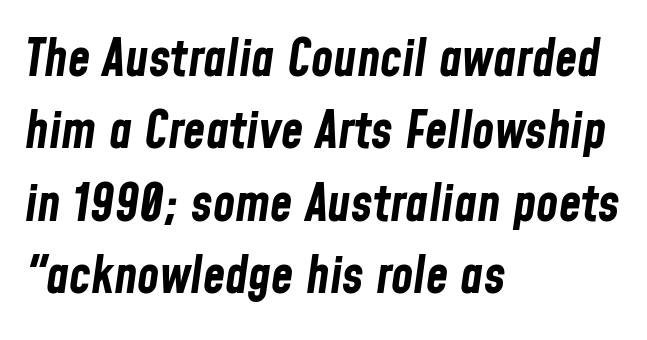
The image shows 51 px bold, condensed type, italic (leaning right); set left-aligned, normal line spacing (1.42x), normal letter spacing, not underlined; low stroke contrast and a medium x-height.
